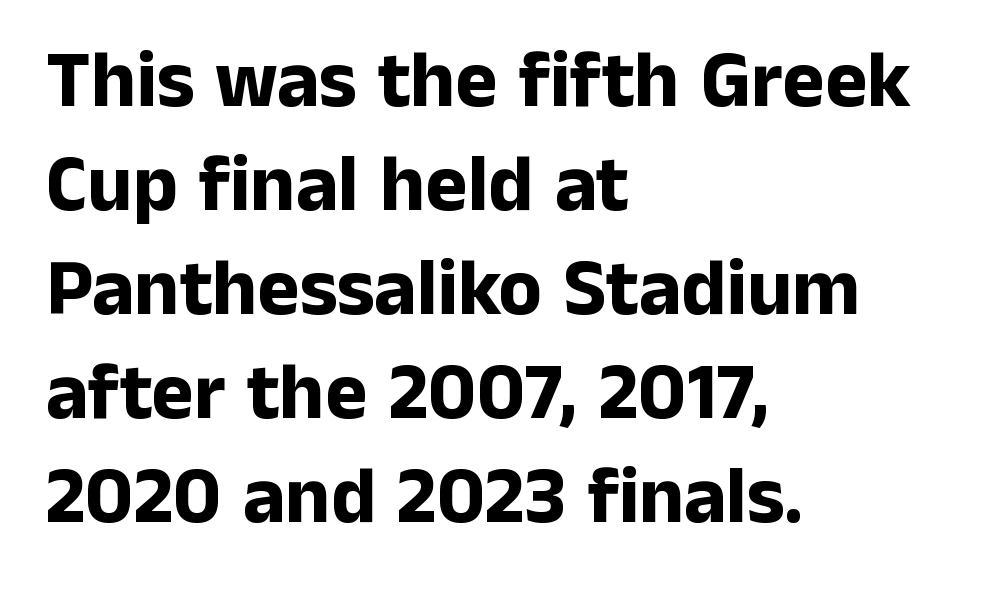
Is there much room between lines? A standard amount, neither cramped nor airy. Each line starts at the same left margin while the right side varies. In terms of weight, the rendering is a true, heavy bold. Anything drawn beneath the words? Only blank space. Tracking value appears to be zero — textbook default spacing.
